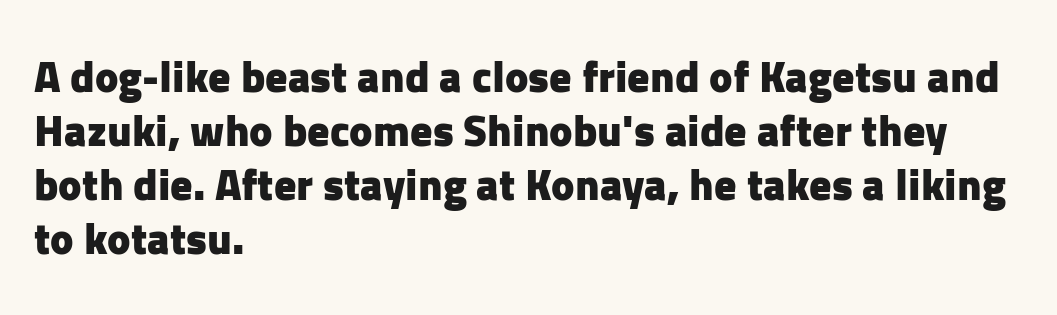
The image shows 44 px heavy sans-serif type, upright; set left-aligned, line spacing 1.23x, normal letter spacing, not underlined; low stroke contrast and a medium x-height.
